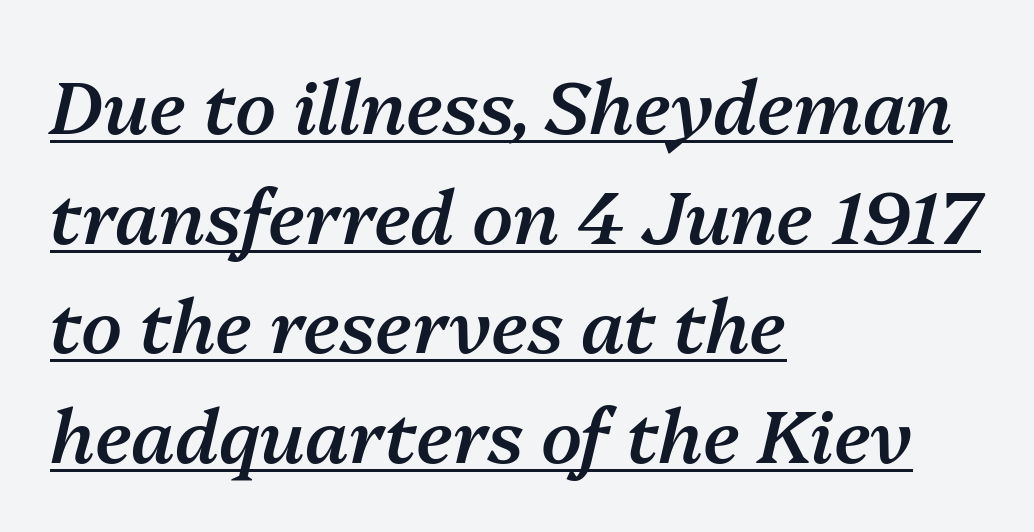
This block has exactly the height ordinary leading produces. The lettering tilts uniformly, giving the passage an italic look. Tracking value appears to be zero — textbook default spacing. The paragraph shown leans on its left margin. The rendering uses natural spacing where letterforms have individual widths. This is underlined copy, the kind a proofreader might mark for attention.
